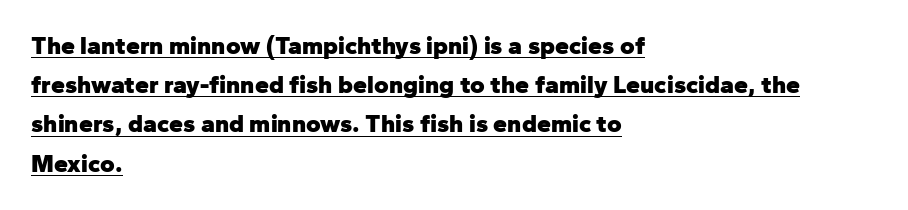
Q: Is the text bold? A: Yes.
Q: Is the text italic (slanted)? A: No, it is upright.
Q: Is the text underlined? A: Yes.
Q: How is the paragraph aligned? A: Left-aligned.
Q: Is the spacing between letters normal or unusually wide? A: Normal.
Q: Is the spacing between lines tight, normal or loose? A: Normal.
